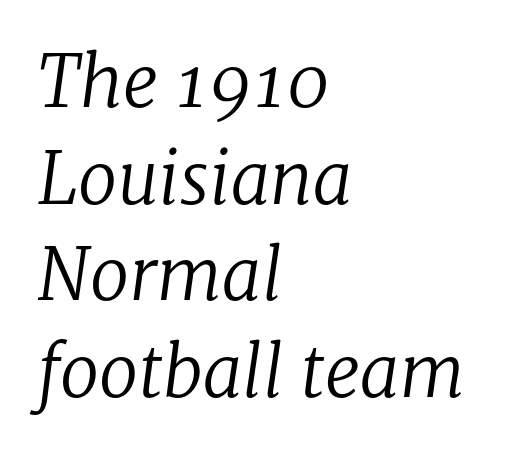
Q: Is the text bold? A: No.
Q: Is the text italic (slanted)? A: Yes, it leans right by about 8 degrees.
Q: Is the typeface a serif or a sans-serif typeface? A: Serif.
Q: Is the text underlined? A: No.
Q: How is the paragraph aligned? A: Left-aligned.
Q: Is the spacing between letters normal or unusually wide? A: Normal.
Q: Is the spacing between lines tight, normal or loose? A: Normal.
Q: Width (condensed, normal, or wide)? A: Normal.
Q: Stroke contrast? A: Low.
Q: x-height? A: Medium.
Q: Monospaced? A: No.
